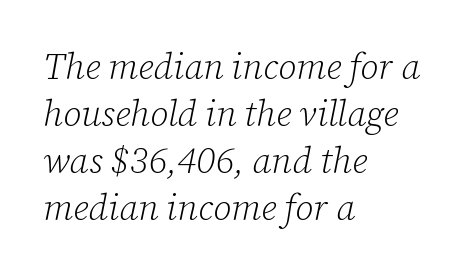
{"serif": "yes", "italic": "yes", "lean": "right", "slant_degrees": 12, "bold": "no", "weight": "light", "width": "normal", "stroke_contrast": "low", "x_height": "medium", "monospaced": "no", "underline": "no", "align": "left", "line_spacing": "normal", "line_spacing_ratio": 1.31, "letter_spacing": "normal", "letter_spacing_em": 0.0, "glyph_px": 36}
